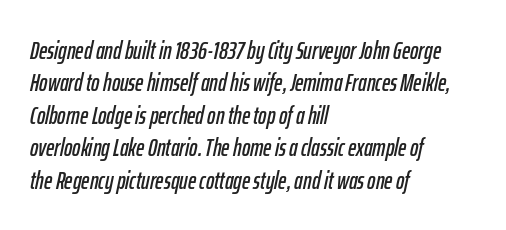
{"italic": "yes", "lean": "right", "slant_degrees": 12, "underline": "no", "align": "left", "line_spacing": "normal", "line_spacing_ratio": 1.3, "letter_spacing": "normal", "letter_spacing_em": 0.0, "glyph_px": 25}
